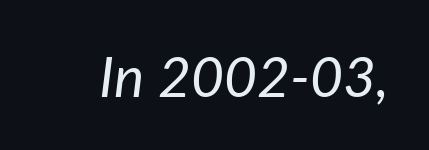
{"italic": "yes", "lean": "right", "slant_degrees": 7, "bold": "no", "weight": "regular", "width": "normal", "stroke_contrast": "low", "x_height": "medium", "monospaced": "no", "underline": "no", "letter_spacing": "normal", "letter_spacing_em": 0.0, "glyph_px": 57}
